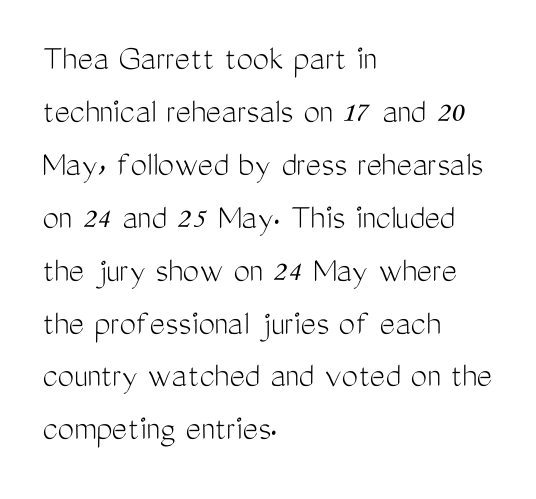
Words float on clear page, feet unadorned. Heaviness? Minimal to ordinary, like unemphasized prose. Successive baselines arrive at the customary interval. The letters stand upright; this is a roman face.
